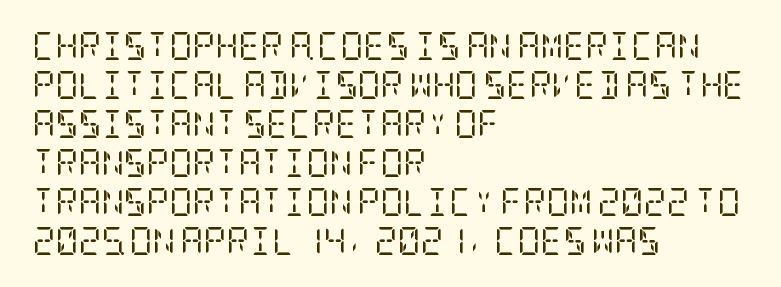
The passage shown is not underscored anywhere. Heft: none added — not bold. These lines were composed using upright roman letters. Unlike a clean sans, this face finishes its strokes with serifs.
